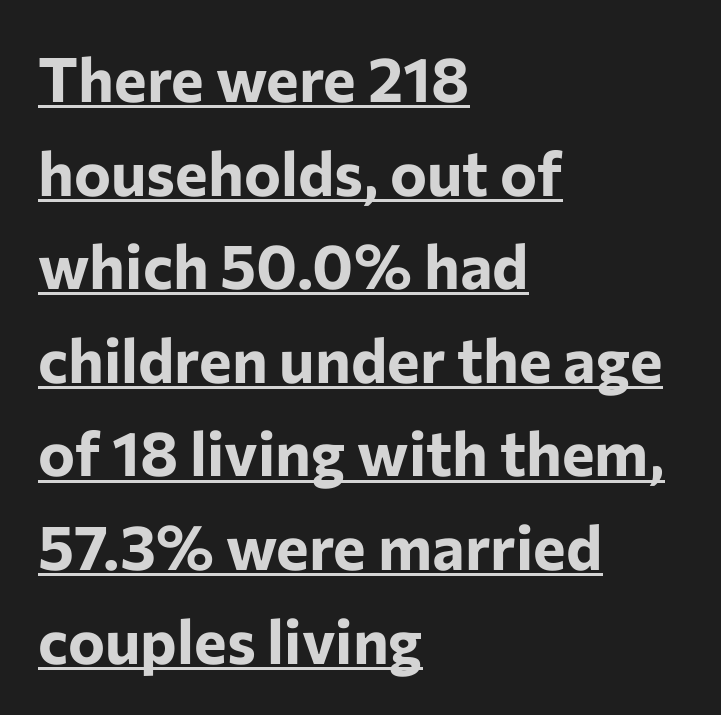
{"serif": "no", "italic": "no", "bold": "yes", "weight": "bold", "width": "normal", "stroke_contrast": "low", "x_height": "medium", "monospaced": "no", "underline": "yes", "align": "left", "line_spacing": "normal", "line_spacing_ratio": 1.51, "letter_spacing": "normal", "letter_spacing_em": 0.0, "glyph_px": 62}
